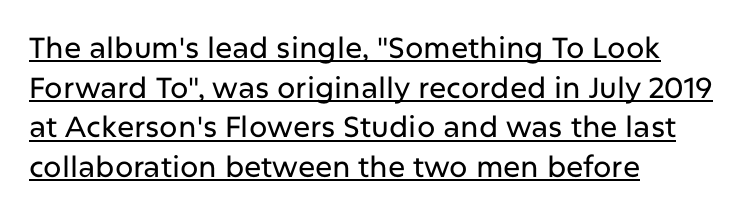
Are there feet on the stems? There aren't — it's a sans. Normally led — the rows are evenly, conventionally spaced. Here the designer chose a conventional face with non-uniform glyph widths. The string is rendered with underlining switched on.
